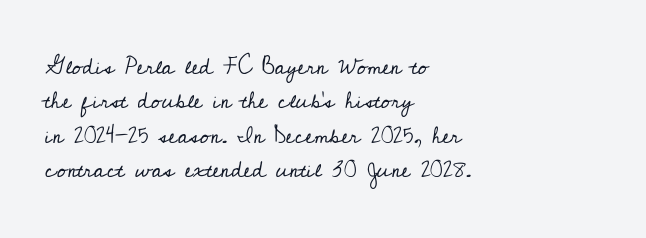
{"bold": "no", "underline": "no", "align": "left", "line_spacing": "normal", "line_spacing_ratio": 1.5, "letter_spacing": "normal", "letter_spacing_em": 0.0, "glyph_px": 23}
